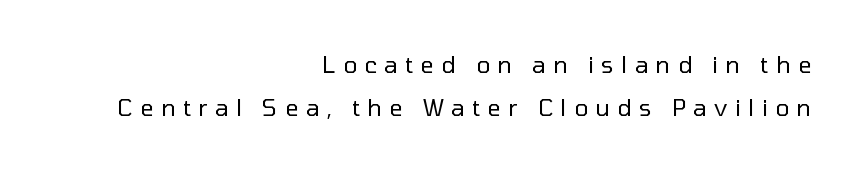
The image shows 23 px text type, upright; set right-aligned, line spacing 1.85x, unusually wide letter spacing (+0.33 em), not underlined.
